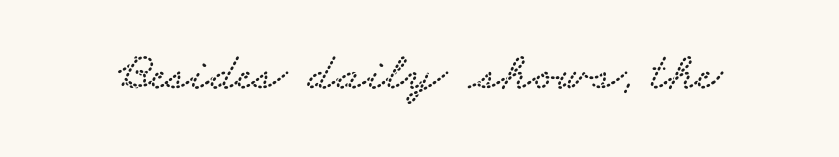
The passage shown is typed in a proportional face where columns would drift. The type family on display is of the serif kind. Has an underline been added? It has not. The letterforms sit shoulder to shoulder at normal distance.
